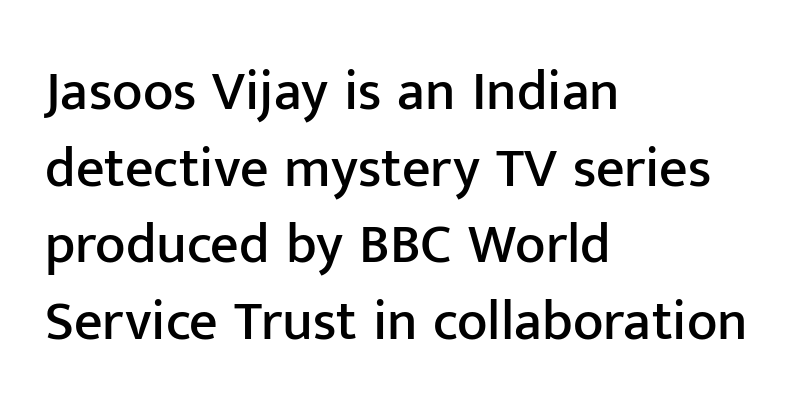
Q: Is the text italic (slanted)? A: No, it is upright.
Q: Is the typeface a serif or a sans-serif typeface? A: Sans-serif.
Q: Is the text underlined? A: No.
Q: How is the paragraph aligned? A: Left-aligned.
Q: Is the spacing between letters normal or unusually wide? A: Normal.
Q: Is the spacing between lines tight, normal or loose? A: Normal.
Q: Width (condensed, normal, or wide)? A: Normal.
Q: Stroke contrast? A: Low.
Q: x-height? A: Medium.
Q: Monospaced? A: No.
